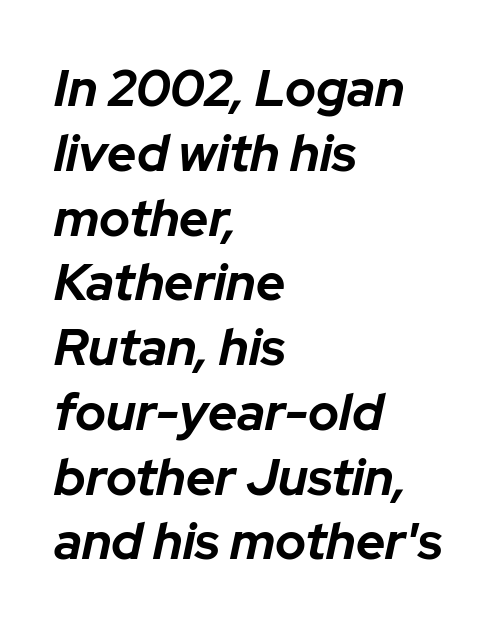
The image shows 51 px bold type, italic (leaning right); set left-aligned, normal line spacing (1.27x), normal letter spacing, not underlined; low stroke contrast and a medium x-height.
